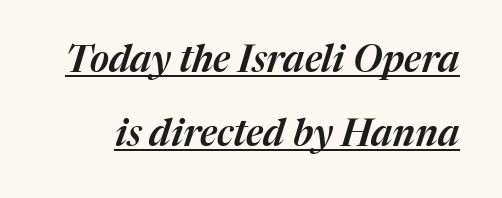
{"italic": "yes", "lean": "right", "slant_degrees": 17, "width": "normal", "stroke_contrast": "medium", "x_height": "medium", "monospaced": "no", "underline": "yes", "line_spacing": "loose", "line_spacing_ratio": 1.99, "letter_spacing": "normal", "letter_spacing_em": 0.0, "glyph_px": 37}
